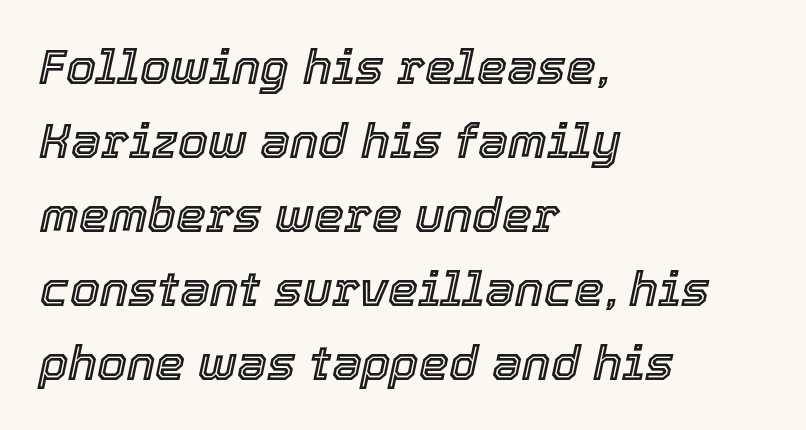
{"italic": "yes", "lean": "right", "slant_degrees": 12, "width": "normal", "x_height": "medium", "monospaced": "no", "underline": "no", "align": "left", "line_spacing": "normal", "line_spacing_ratio": 1.54, "letter_spacing": "normal", "letter_spacing_em": 0.0, "glyph_px": 48}
